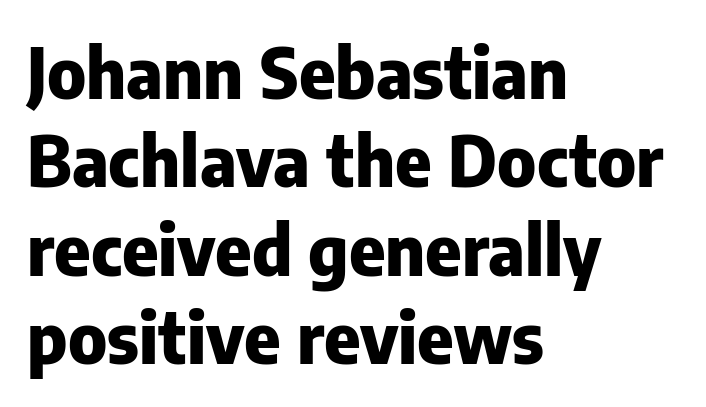
Does the lettering tilt? It doesn't — this is upright. The glyphs are unaccompanied by any horizontal stroke below them. Caption: multi-line text, flush left, ragged right. Every letter is thick-stroked: bold, no question. This is sans-serif lettering, the kind often seen on screens and signage.
